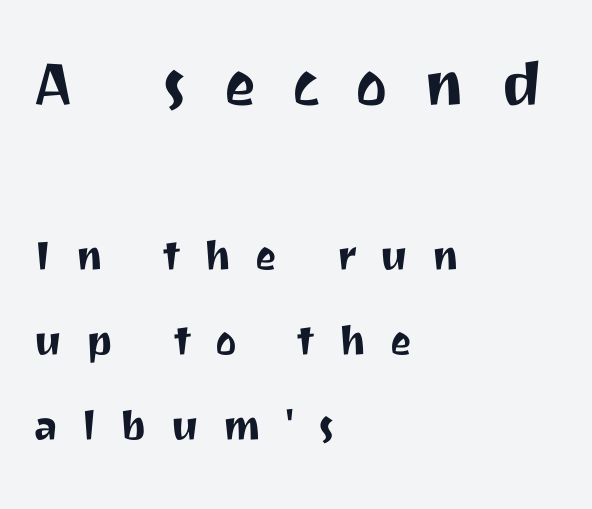
{"serif": "no", "italic": "no", "width": "normal", "stroke_contrast": "medium", "x_height": "medium", "monospaced": "no", "underline": "no", "align": "left", "line_spacing": "normal", "line_spacing_ratio": 1.67, "letter_spacing": "wide", "letter_spacing_em": 0.47, "larger_block": "first", "size_ratio": 1.49, "glyph_px": 76}
